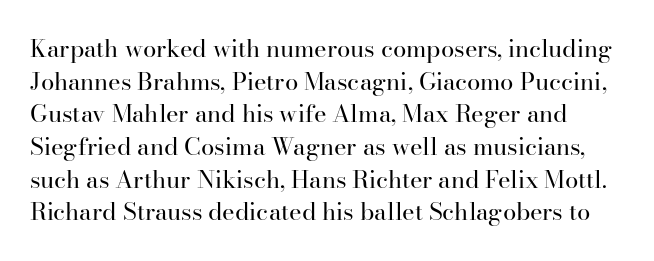
The image shows 24 px text type, upright; set normal line spacing (1.36x), normal letter spacing, not underlined.
